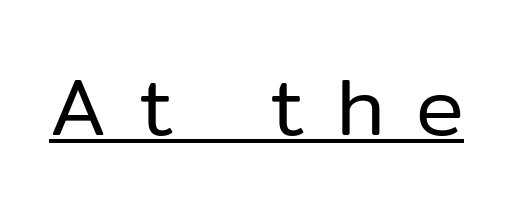
The image shows 80 px regular-weight sans-serif type, upright; set unusually wide letter spacing (+0.39 em), underlined; low stroke contrast and a medium x-height.
